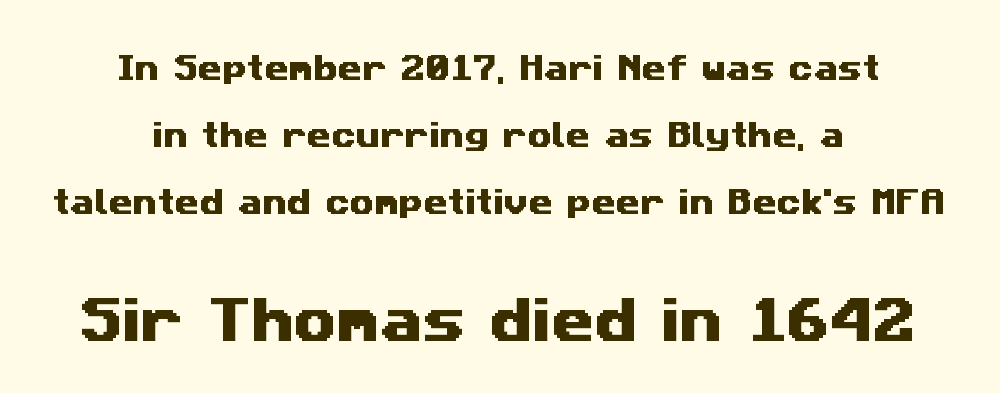
The image shows 49 px wide sans-serif type; set centered, loose line spacing (2.39x), normal letter spacing, not underlined; the second (bottom) block is 1.75x larger; medium stroke contrast and a medium x-height.
